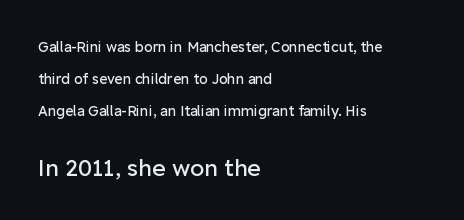
Q: Is the text bold? A: No.
Q: Is the text italic (slanted)? A: No, it is upright.
Q: Is the text underlined? A: No.
Q: How is the paragraph aligned? A: Left-aligned.
Q: Is the spacing between letters normal or unusually wide? A: Normal.
Q: Is the spacing between lines tight, normal or loose? A: Loose.
Q: Which block of text is set in a larger size, the first (top) or the second (bottom)? A: The second (bottom) one.
